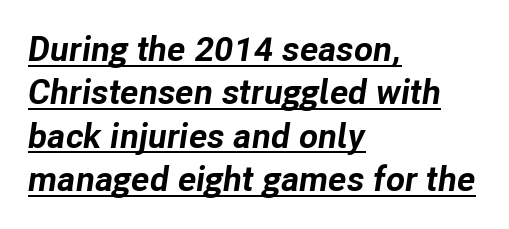
The lettering is marked with a stroke running underneath it. Proportional: the letters do not fall into vertical columns. In CSS terms this would be text-align: left. Italic? Definitely — the glyphs are oblique.
